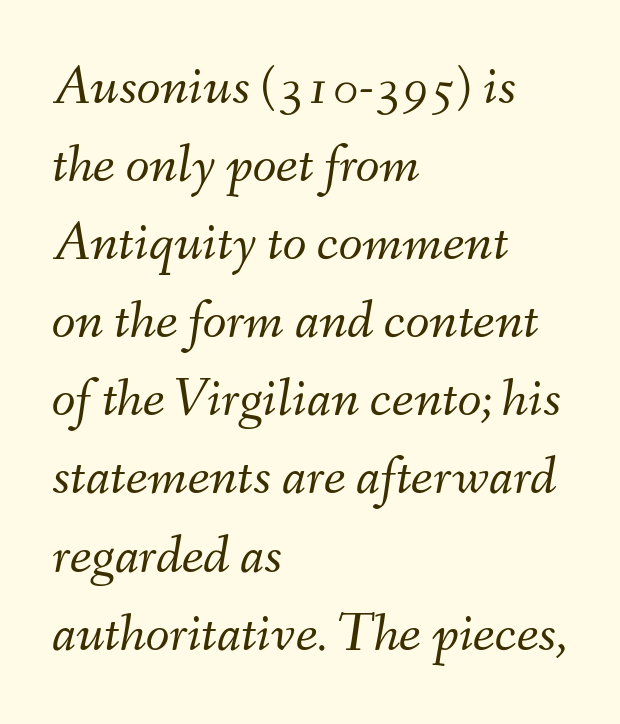
Heft: none added — not bold. The passage shown is typed in a proportional face where columns would drift. This block has exactly the height ordinary leading produces. No extra tracking has been applied to these lines.
